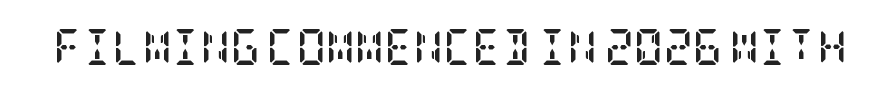
The font family rendered here belongs to the serif group. The strip under each line holds only bare page. As a designer I'd log this as weight 700, bold. Is the letter spacing exaggerated? No — it looks like the ordinary default.
